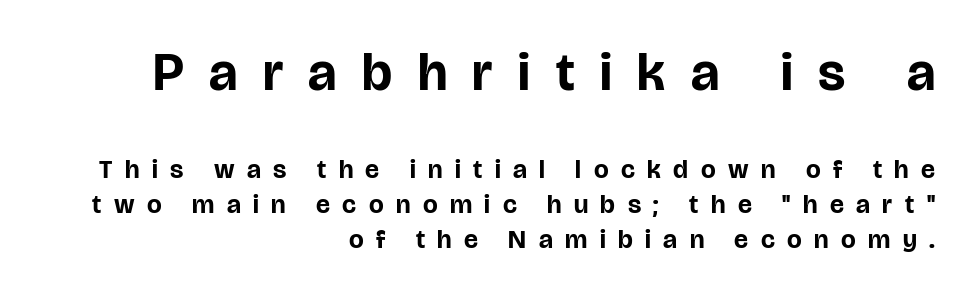
Q: Is the text bold? A: Yes.
Q: Is the text italic (slanted)? A: No, it is upright.
Q: Is the typeface a serif or a sans-serif typeface? A: Sans-serif.
Q: Is the text underlined? A: No.
Q: How is the paragraph aligned? A: Right-aligned.
Q: Is the spacing between letters normal or unusually wide? A: Unusually wide.
Q: Is the spacing between lines tight, normal or loose? A: Normal.
Q: Which block of text is set in a larger size, the first (top) or the second (bottom)? A: The first (top) one.
Q: Width (condensed, normal, or wide)? A: Normal.
Q: Stroke contrast? A: Low.
Q: x-height? A: Large.
Q: Monospaced? A: No.
